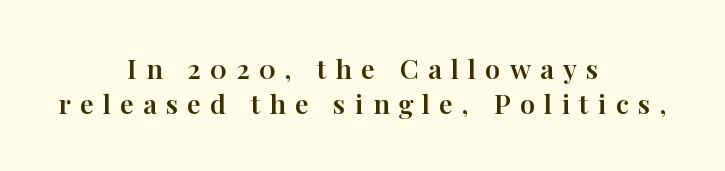
Q: Is the text italic (slanted)? A: No, it is upright.
Q: Is the text underlined? A: No.
Q: How is the paragraph aligned? A: Centered.
Q: Is the spacing between letters normal or unusually wide? A: Unusually wide.
Q: Is the spacing between lines tight, normal or loose? A: Normal.
